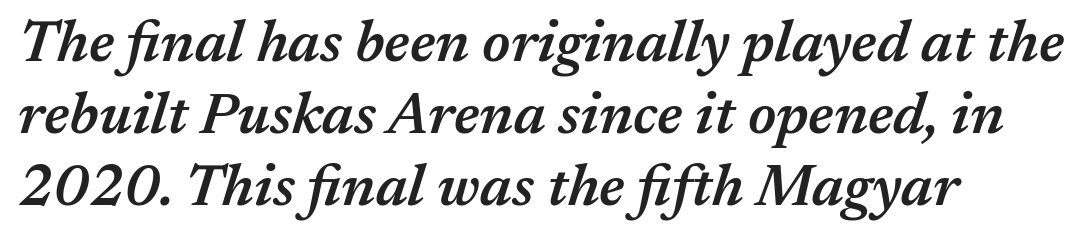
Q: Is the text bold? A: Semi-bold.
Q: Is the text italic (slanted)? A: Yes, it leans right by about 17 degrees.
Q: Is the text underlined? A: No.
Q: How is the paragraph aligned? A: Left-aligned.
Q: Is the spacing between letters normal or unusually wide? A: Normal.
Q: Width (condensed, normal, or wide)? A: Normal.
Q: Stroke contrast? A: Medium.
Q: x-height? A: Medium.
Q: Monospaced? A: No.
